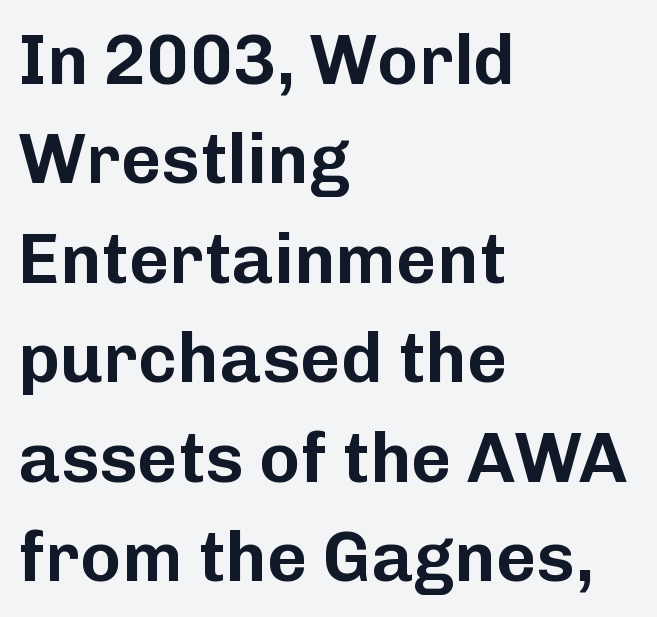
The image shows 70 px sans-serif type, upright; set left-aligned, normal line spacing (1.42x), normal letter spacing, not underlined; low stroke contrast and a medium x-height.
